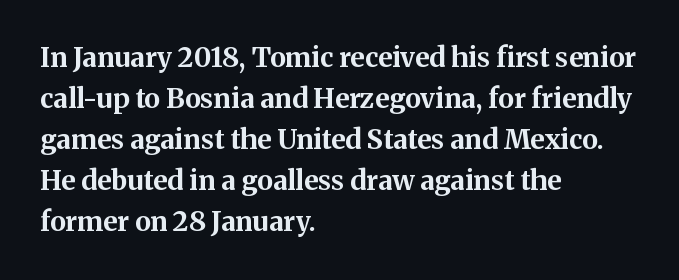
Line beginnings align vertically; line endings do not. Between one letter and the next there's only the usual sliver of space. Notice how descenders clear the ascenders below comfortably — that's standard leading. Does the lettering tilt? It doesn't — this is upright. Letters rest on an invisible, unmarked baseline.
